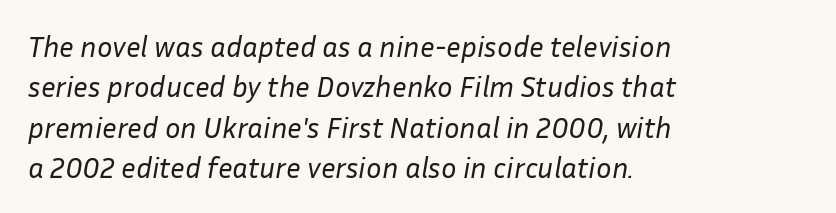
{"italic": "yes", "lean": "right", "slant_degrees": 10, "bold": "no", "weight": "regular", "width": "normal", "stroke_contrast": "low", "x_height": "medium", "monospaced": "no", "underline": "no", "align": "left", "line_spacing": "normal", "line_spacing_ratio": 1.39, "letter_spacing": "normal", "letter_spacing_em": 0.0, "glyph_px": 29}
